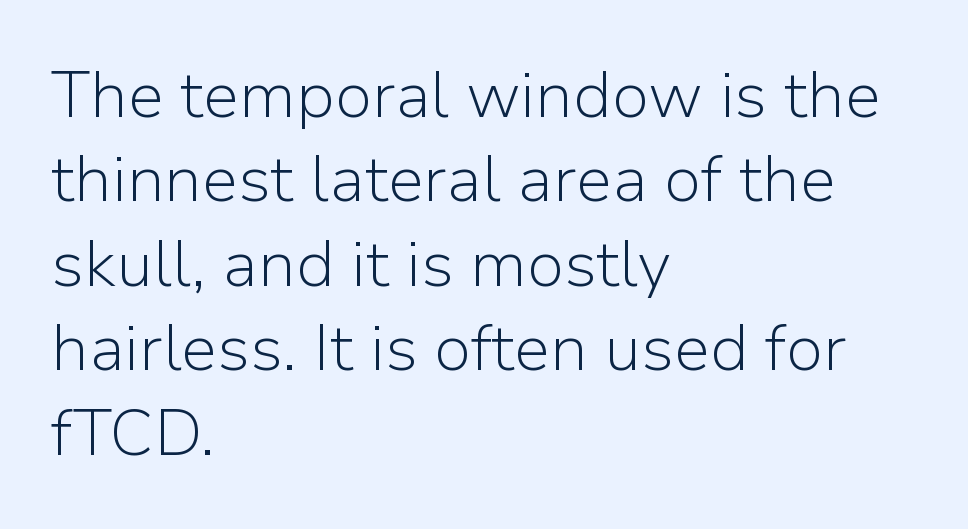
{"serif": "no", "italic": "no", "bold": "no", "weight": "light", "width": "normal", "stroke_contrast": "low", "x_height": "medium", "monospaced": "no", "underline": "no", "align": "left", "line_spacing": "normal", "line_spacing_ratio": 1.3, "letter_spacing": "normal", "letter_spacing_em": 0.0, "glyph_px": 65}
